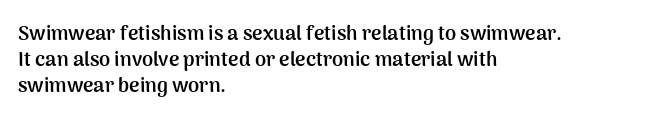
The image shows 20 px bold type, upright; set left-aligned, normal line spacing (1.3x), normal letter spacing, not underlined.
